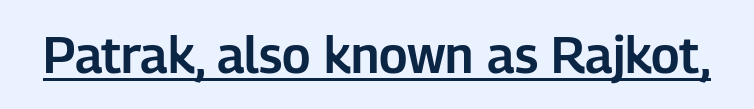
Looks like regular typesetting: each glyph gets only the width it needs. The gaps between neighbouring characters are ordinary and unremarkable. Typographically, this falls in the sans-serif category. Honestly, the underline is the first thing you notice here. You can tell it's not italic because the verticals are truly vertical.
